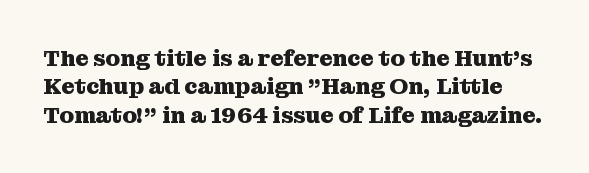
{"italic": "no", "bold": "yes", "underline": "no", "line_spacing_ratio": 1.23, "letter_spacing": "normal", "letter_spacing_em": 0.0, "glyph_px": 23}
